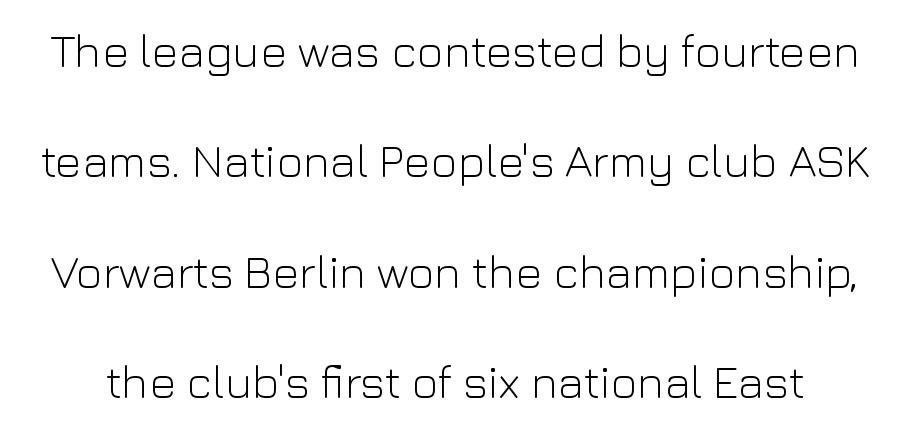
Q: Is the text bold? A: No.
Q: Is the text italic (slanted)? A: No, it is upright.
Q: Is the typeface a serif or a sans-serif typeface? A: Sans-serif.
Q: Is the text underlined? A: No.
Q: Is the spacing between letters normal or unusually wide? A: Normal.
Q: Is the spacing between lines tight, normal or loose? A: Loose.
Q: Width (condensed, normal, or wide)? A: Normal.
Q: Stroke contrast? A: Low.
Q: x-height? A: Medium.
Q: Monospaced? A: No.
